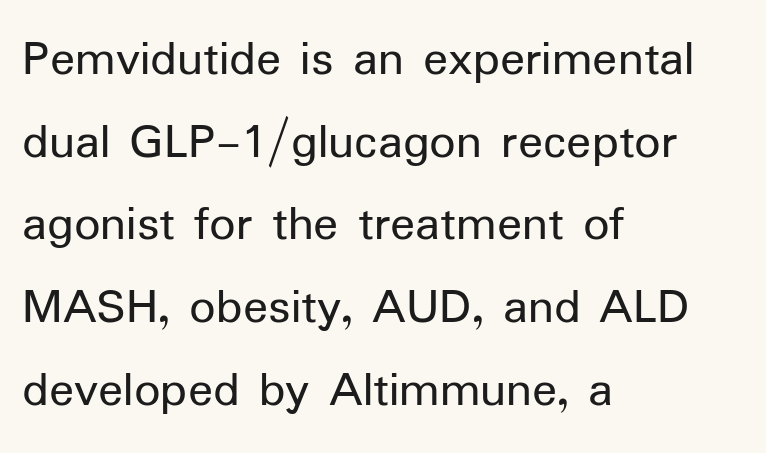
The image shows 52 px regular-weight sans-serif type, upright; set left-aligned, normal line spacing (1.59x), normal letter spacing, not underlined; low stroke contrast and a medium x-height.
